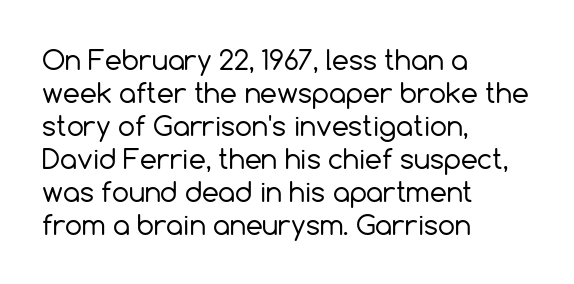
The image shows 27 px text type, upright; set left-aligned, line spacing 1.22x, normal letter spacing, not underlined.
